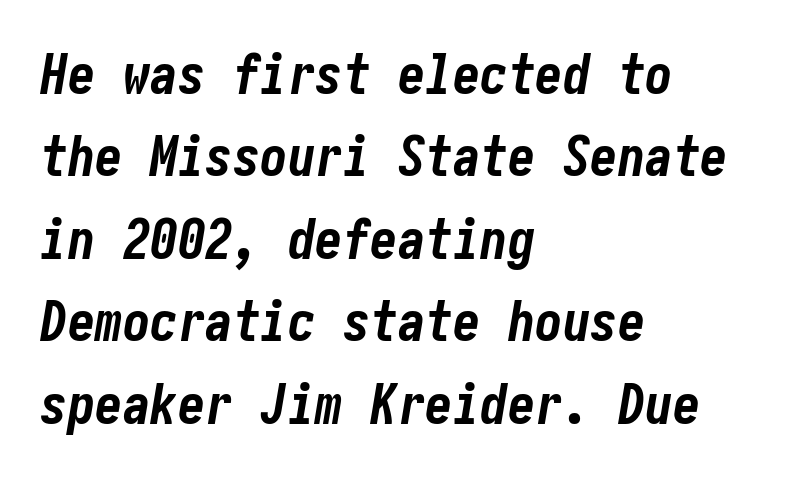
Q: Is the text bold? A: Yes.
Q: Is the text italic (slanted)? A: Yes, it leans right by about 10 degrees.
Q: Is the text underlined? A: No.
Q: How is the paragraph aligned? A: Left-aligned.
Q: Is the spacing between letters normal or unusually wide? A: Normal.
Q: Is the spacing between lines tight, normal or loose? A: Normal.
Q: Width (condensed, normal, or wide)? A: Condensed.
Q: Stroke contrast? A: Low.
Q: x-height? A: Medium.
